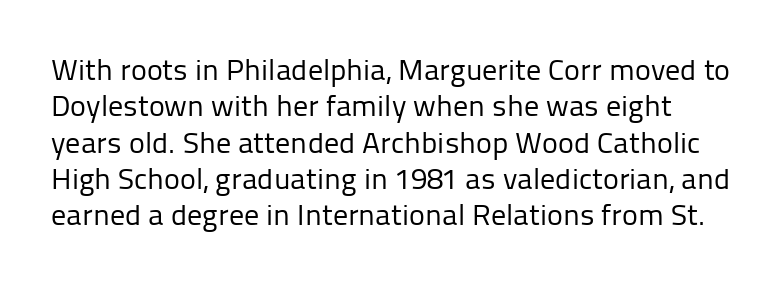
Varying glyph widths throughout — classic text-font behaviour. Does the type have serifs? No, each stem ends abruptly. These lines keep a tight, regular rhythm from letter to letter. Beneath every word, the page is bare.
